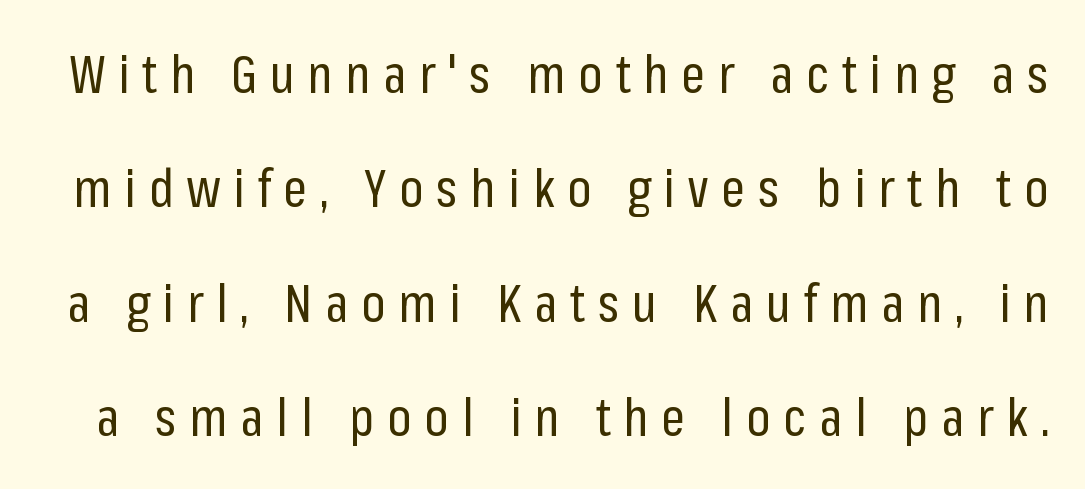
{"serif": "no", "italic": "no", "bold": "no", "weight": "regular", "width": "condensed", "stroke_contrast": "low", "x_height": "medium", "monospaced": "no", "underline": "no", "line_spacing": "loose", "line_spacing_ratio": 2.2, "letter_spacing": "wide", "letter_spacing_em": 0.25, "glyph_px": 52}
